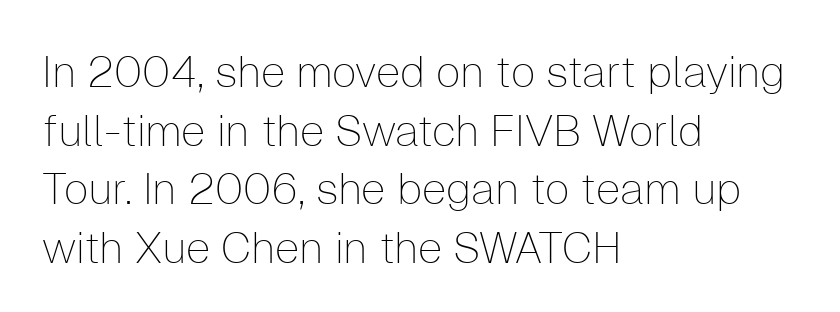
Look at the bottom of the vertical strokes: they stop flat, with no serifs. What stands out about the letter spacing? Nothing — it is the standard amount. Bare-footed words on every line. The compositor pushed each line to the left boundary. What's the leading like? Ordinary, nothing unusual. The rendering uses natural spacing where letterforms have individual widths.
